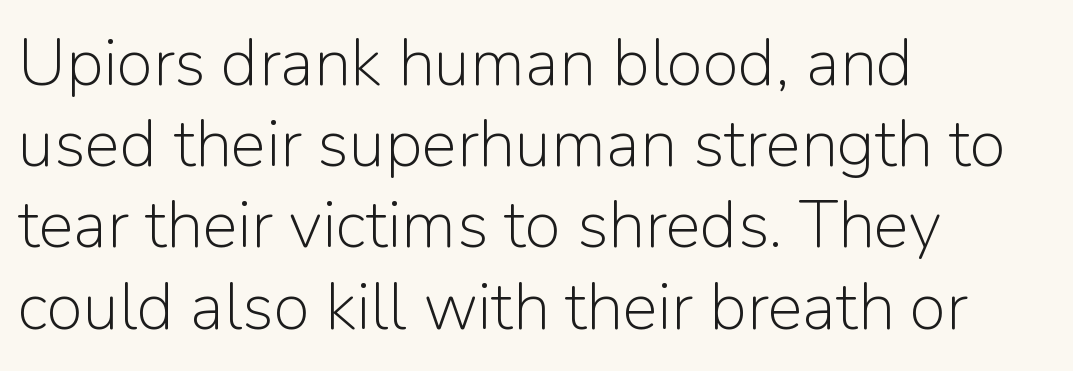
Q: Is the text bold? A: No.
Q: Is the text italic (slanted)? A: No, it is upright.
Q: Is the typeface a serif or a sans-serif typeface? A: Sans-serif.
Q: Is the text underlined? A: No.
Q: How is the paragraph aligned? A: Left-aligned.
Q: Is the spacing between letters normal or unusually wide? A: Normal.
Q: Width (condensed, normal, or wide)? A: Normal.
Q: Stroke contrast? A: Low.
Q: x-height? A: Medium.
Q: Monospaced? A: No.
